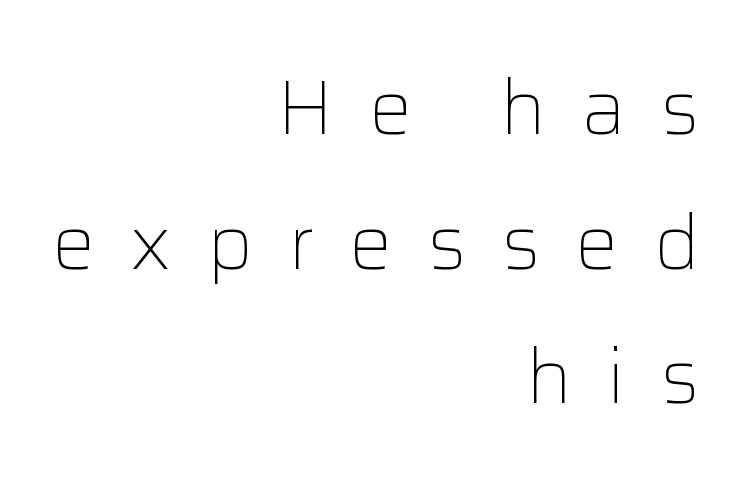
{"serif": "no", "italic": "no", "bold": "no", "weight": "light", "width": "normal", "stroke_contrast": "low", "x_height": "medium", "monospaced": "no", "underline": "no", "align": "right", "line_spacing_ratio": 1.77, "letter_spacing": "wide", "letter_spacing_em": 0.47, "glyph_px": 76}
